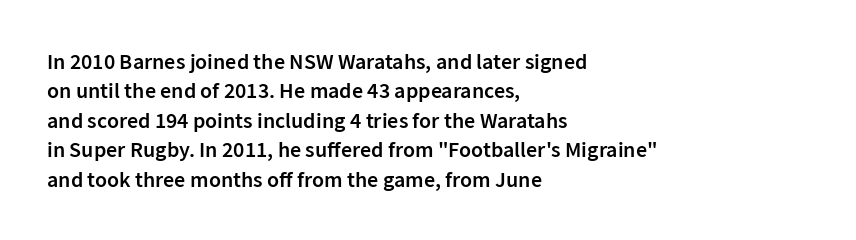
Notice how the passage keeps a crisp vertical edge on the left only. It's the straight-up-and-down kind of type. The zone under the glyphs is completely vacant. This is moderately heavy type, rendered in semibold. Compared with typical paragraphs, the rows here are spaced about the same.
